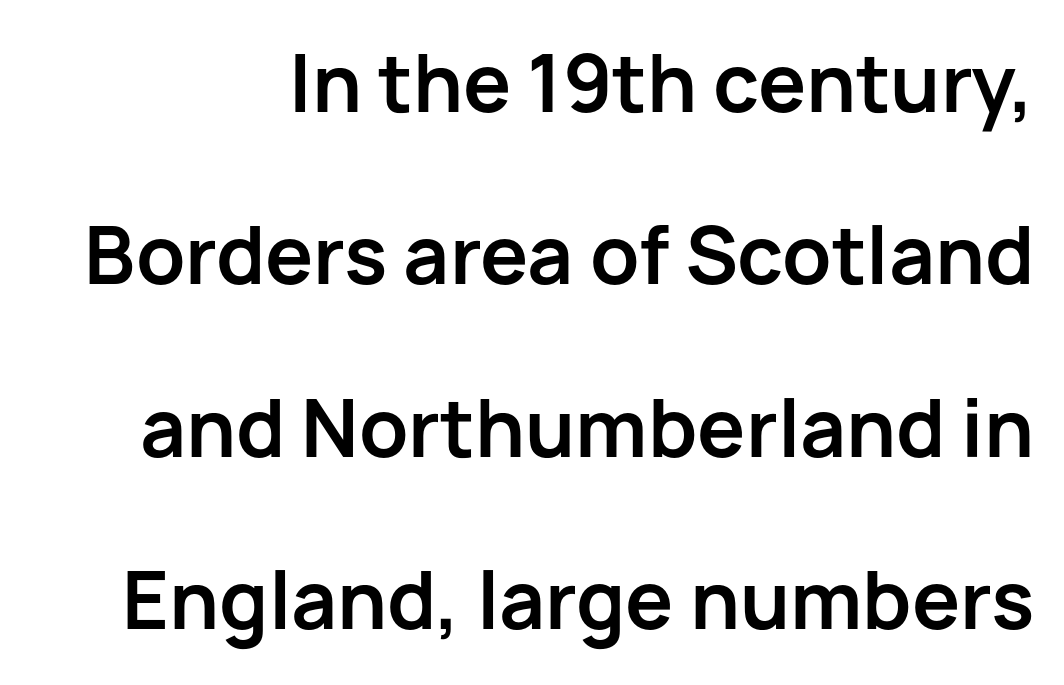
The image shows 77 px bold sans-serif type, upright; set loose line spacing (2.24x), normal letter spacing, not underlined; low stroke contrast and a medium x-height.
